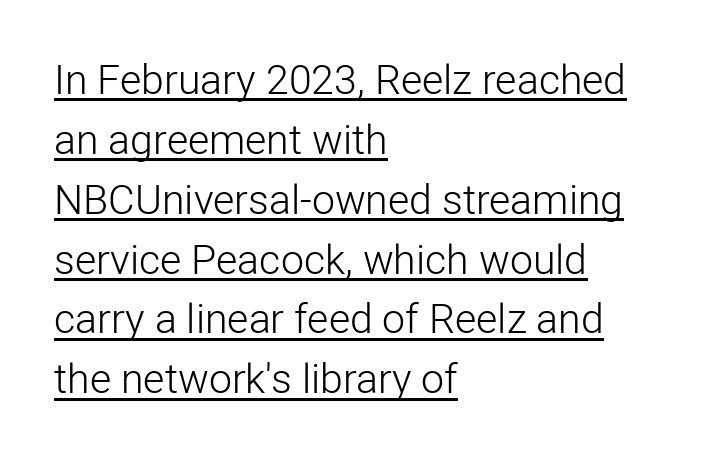
How would I describe the line gaps? Plain and ordinary. Does a line run under the words? Yes, clearly. Typeset ragged right — the left edge is the straight one. Looks like regular typesetting: each glyph gets only the width it needs. Glyph-to-glyph distance matches everyday printed text. Type style note: lacks serifs.
